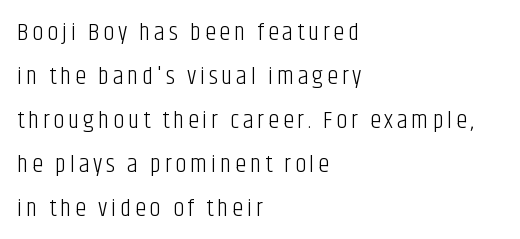
The image shows 25 px text type, upright; set left-aligned, line spacing 1.76x, not underlined.
